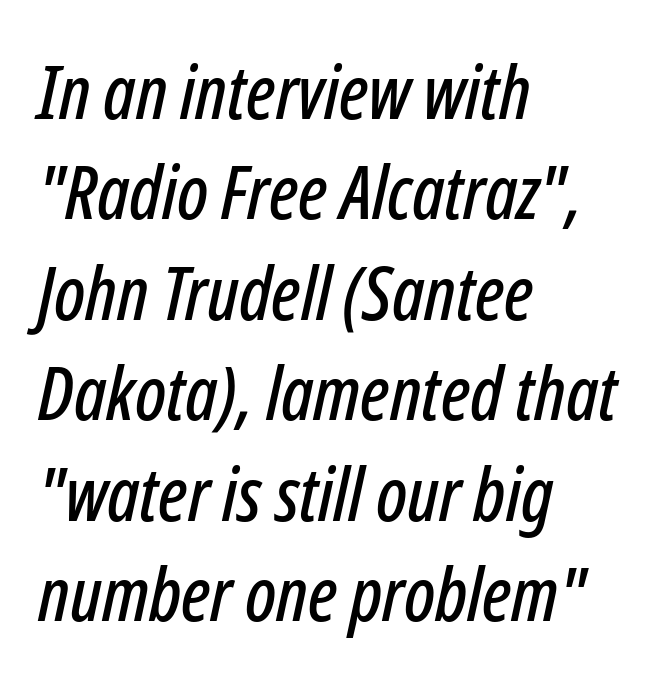
A student would call this left alignment; a typographer would say flush left, rag right. Character widths vary here, with narrow letters taking less room than wide ones. The area under the type is left untouched. The specimen reads as italic at a glance.
